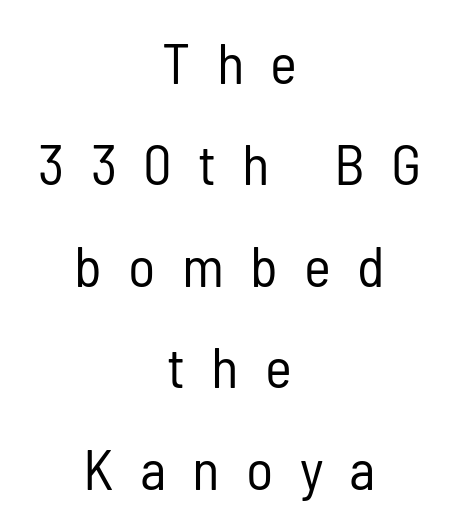
The image shows 57 px regular-weight, condensed sans-serif type, upright; set centered, line spacing 1.78x, unusually wide letter spacing (+0.46 em), not underlined; low stroke contrast and a medium x-height.
